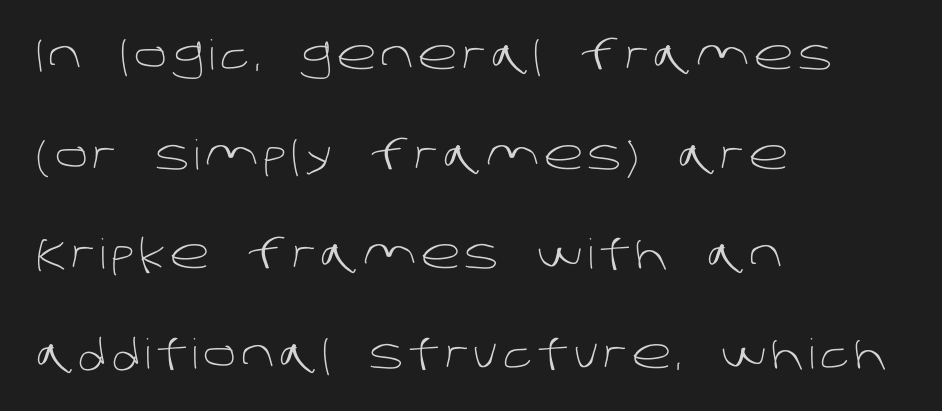
Do the characters align in a grid? No, the font is proportional. The typeface chosen for these lines omits serifs. Stem width sits at or under what a default text font uses. The paragraph has a hard left edge and a soft right edge. The line-height multiplier appears high, well above default. Honestly, there is no underline to notice here at all.
